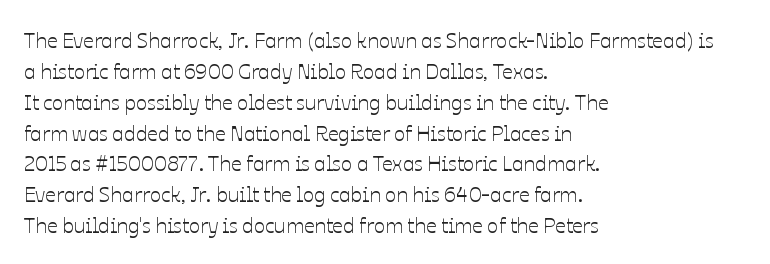
The image shows 21 px text type, upright; set left-aligned, normal line spacing (1.47x), normal letter spacing, not underlined.
